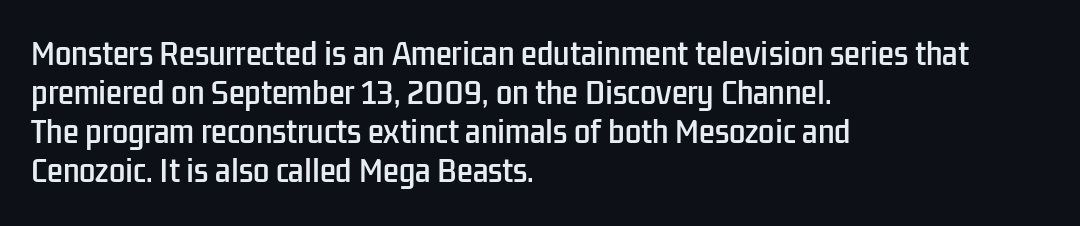
{"serif": "no", "italic": "no", "width": "condensed", "stroke_contrast": "low", "x_height": "medium", "monospaced": "no", "underline": "no", "align": "left", "line_spacing": "normal", "line_spacing_ratio": 1.35, "letter_spacing": "normal", "letter_spacing_em": 0.0, "glyph_px": 29}
